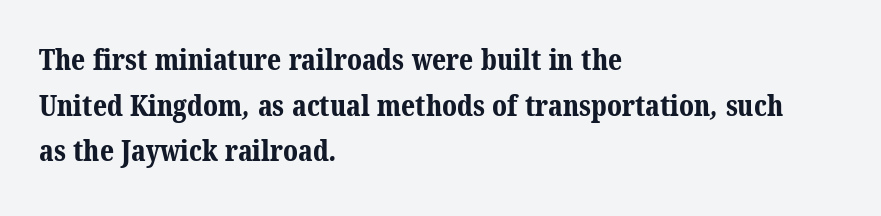
The image shows 29 px bold serif type; set left-aligned, normal line spacing (1.57x), normal letter spacing, not underlined; medium stroke contrast and a medium x-height.
